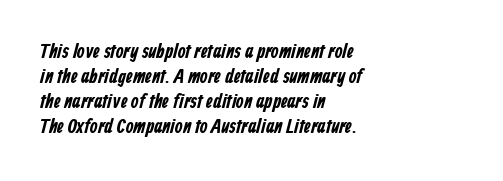
{"bold": "yes", "underline": "no", "align": "left", "line_spacing": "normal", "line_spacing_ratio": 1.25, "letter_spacing": "normal", "letter_spacing_em": 0.0, "glyph_px": 20}
